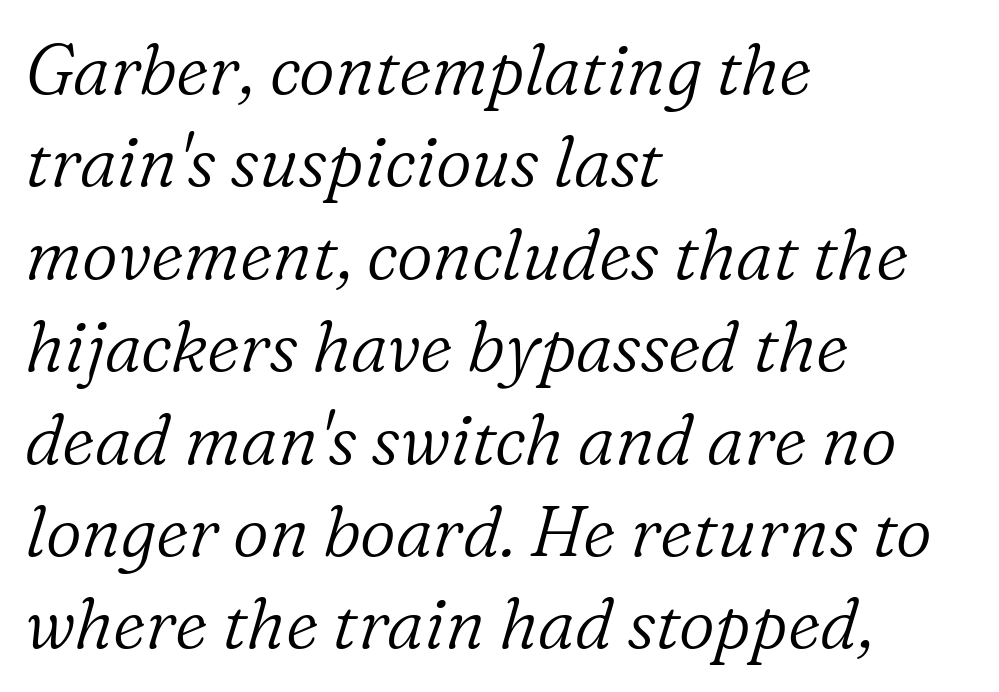
Q: Is the text bold? A: No.
Q: Is the text italic (slanted)? A: Yes, it leans right by about 16 degrees.
Q: Is the typeface a serif or a sans-serif typeface? A: Serif.
Q: Is the text underlined? A: No.
Q: How is the paragraph aligned? A: Left-aligned.
Q: Is the spacing between letters normal or unusually wide? A: Normal.
Q: Is the spacing between lines tight, normal or loose? A: Normal.
Q: Width (condensed, normal, or wide)? A: Normal.
Q: Stroke contrast? A: Low.
Q: x-height? A: Medium.
Q: Monospaced? A: No.
